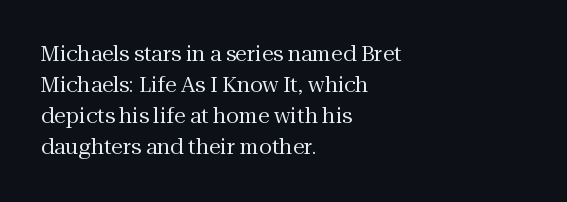
{"italic": "no", "bold": "no", "underline": "no", "align": "left", "line_spacing": "normal", "line_spacing_ratio": 1.48, "letter_spacing": "normal", "letter_spacing_em": 0.0, "glyph_px": 21}
